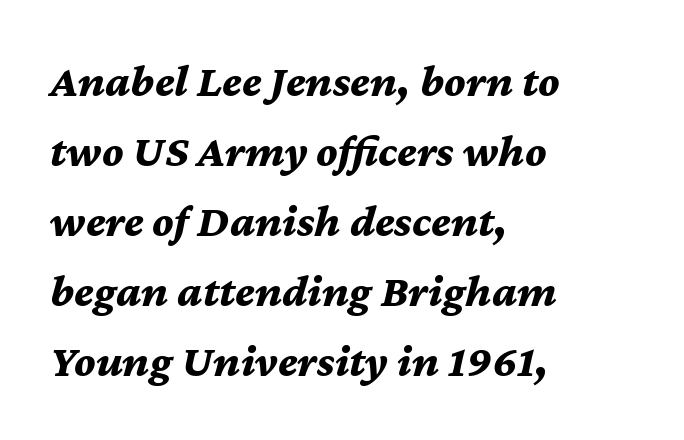
The image shows 46 px bold type, italic (leaning right); set left-aligned, normal line spacing (1.52x), normal letter spacing, not underlined; medium stroke contrast and a medium x-height.
